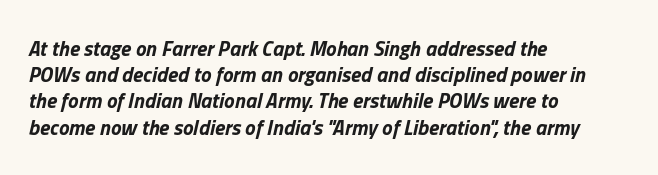
{"italic": "yes", "lean": "right", "slant_degrees": 13, "bold": "yes", "underline": "no", "align": "left", "line_spacing": "normal", "line_spacing_ratio": 1.25, "letter_spacing": "normal", "letter_spacing_em": 0.0, "glyph_px": 21}
